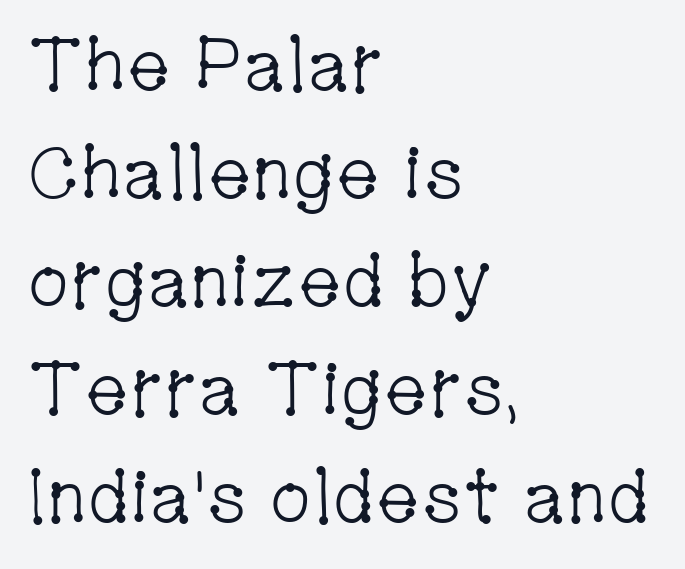
Q: Is the text bold? A: No.
Q: Is the text italic (slanted)? A: No, it is upright.
Q: Is the typeface a serif or a sans-serif typeface? A: Serif.
Q: Is the text underlined? A: No.
Q: How is the paragraph aligned? A: Left-aligned.
Q: Is the spacing between letters normal or unusually wide? A: Normal.
Q: Is the spacing between lines tight, normal or loose? A: Normal.
Q: Width (condensed, normal, or wide)? A: Condensed.
Q: Stroke contrast? A: Low.
Q: x-height? A: Medium.
Q: Monospaced? A: No.
